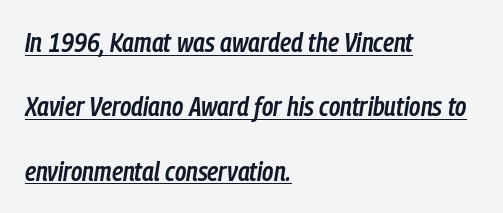
The image shows 27 px text type, italic (leaning right); set left-aligned, loose line spacing (2.38x), normal letter spacing, underlined.
